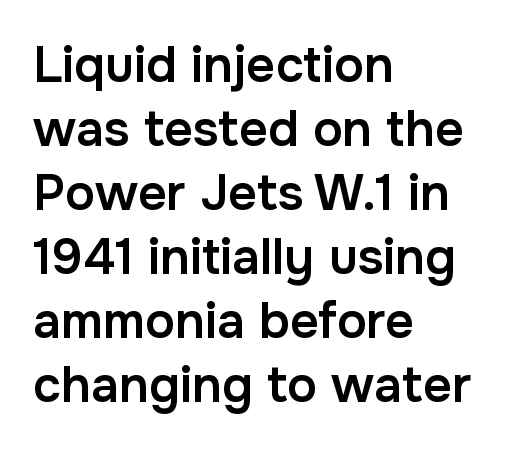
The image shows 50 px semibold sans-serif type, upright; set left-aligned, normal line spacing (1.28x), normal letter spacing, not underlined; low stroke contrast and a medium x-height.
